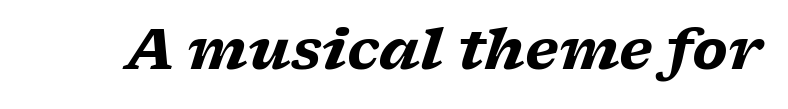
{"serif": "yes", "italic": "yes", "lean": "right", "slant_degrees": 17, "bold": "yes", "weight": "heavy", "width": "wide", "stroke_contrast": "low", "x_height": "medium", "monospaced": "no", "underline": "no", "letter_spacing": "normal", "letter_spacing_em": 0.0, "glyph_px": 56}
